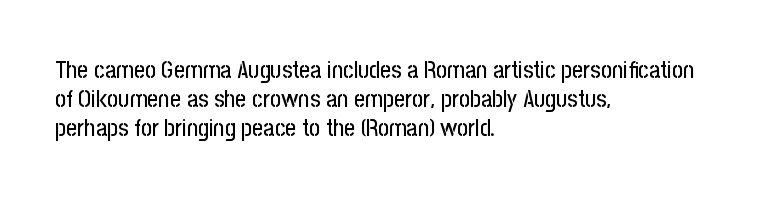
{"italic": "no", "underline": "no", "align": "left", "line_spacing_ratio": 1.2, "letter_spacing": "normal", "letter_spacing_em": 0.0, "glyph_px": 24}
